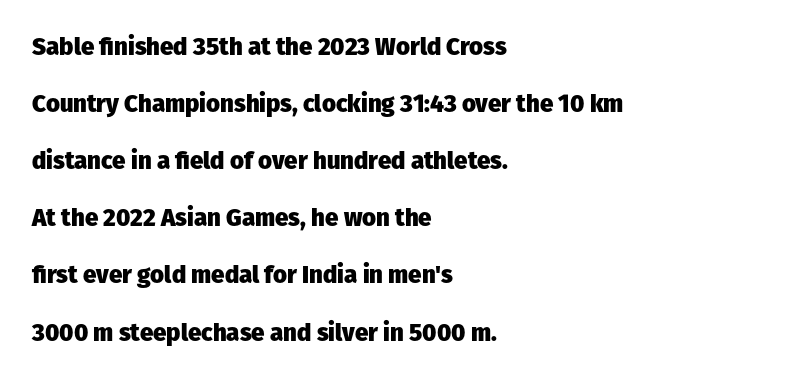
The image shows 24 px bold type, upright; set left-aligned, loose line spacing (2.38x), normal letter spacing, not underlined.
